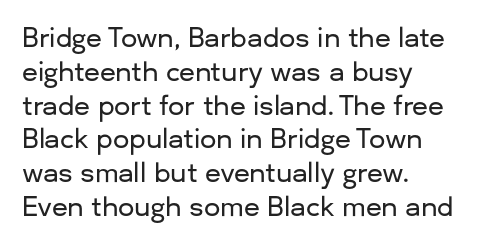
{"italic": "no", "underline": "no", "align": "left", "line_spacing": "normal", "line_spacing_ratio": 1.3, "letter_spacing": "normal", "letter_spacing_em": 0.0, "glyph_px": 26}
